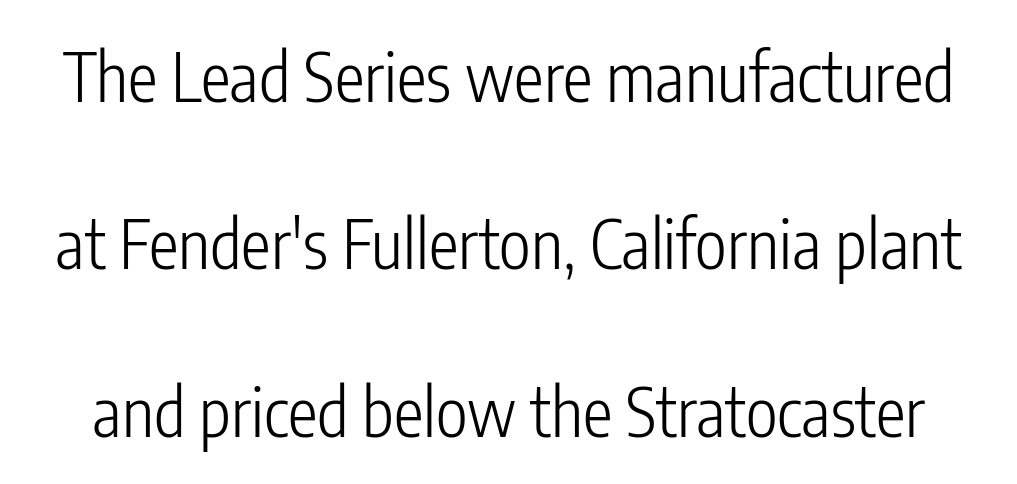
Q: Is the text bold? A: No.
Q: Is the text italic (slanted)? A: No, it is upright.
Q: Is the typeface a serif or a sans-serif typeface? A: Sans-serif.
Q: Is the text underlined? A: No.
Q: Is the spacing between letters normal or unusually wide? A: Normal.
Q: Is the spacing between lines tight, normal or loose? A: Loose.
Q: Width (condensed, normal, or wide)? A: Condensed.
Q: Stroke contrast? A: Low.
Q: x-height? A: Medium.
Q: Monospaced? A: No.
